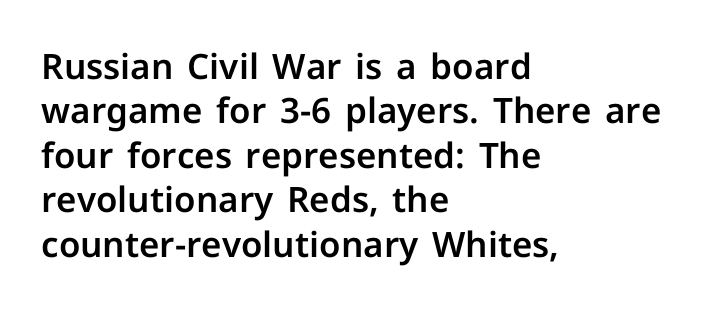
The image shows 35 px sans-serif type, upright; set left-aligned, normal line spacing (1.27x), normal letter spacing, not underlined; low stroke contrast and a medium x-height.
